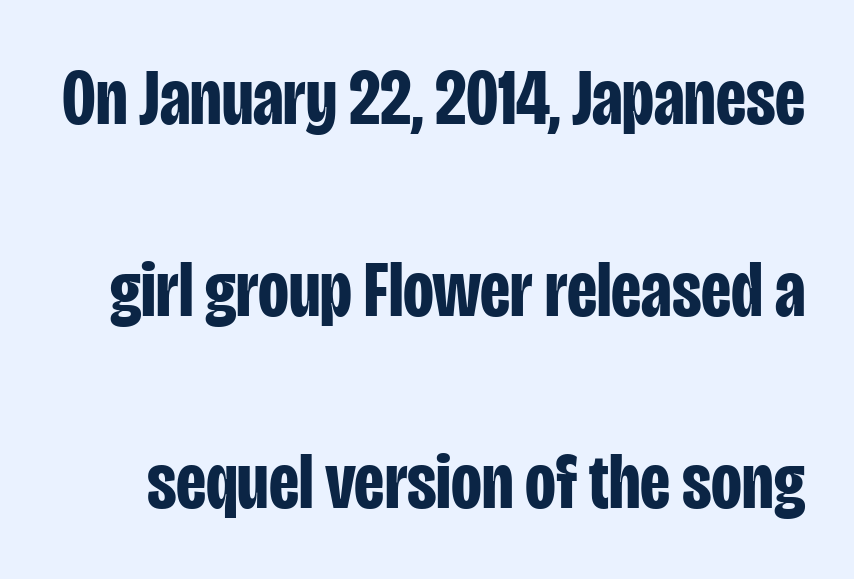
The image shows 80 px bold, condensed sans-serif type, upright; set loose line spacing (2.4x), normal letter spacing, not underlined; low stroke contrast and a large x-height.
